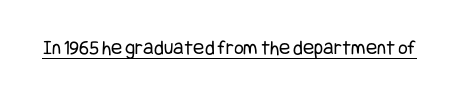
Italic: no, the glyphs are upright roman. You can see a thin bar hugging the bottom of the glyphs. Nothing heavy about these letters — not bold at all. Look at the tracking — it's just the regular setting, nothing added.
